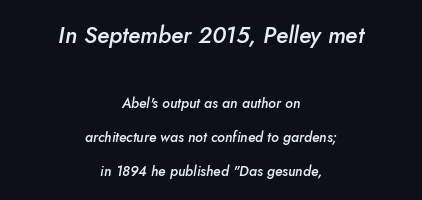
The image shows 23 px text type, italic (leaning right); set centered, loose line spacing (2.44x), normal letter spacing, not underlined; the first (top) block is 1.64x larger.
